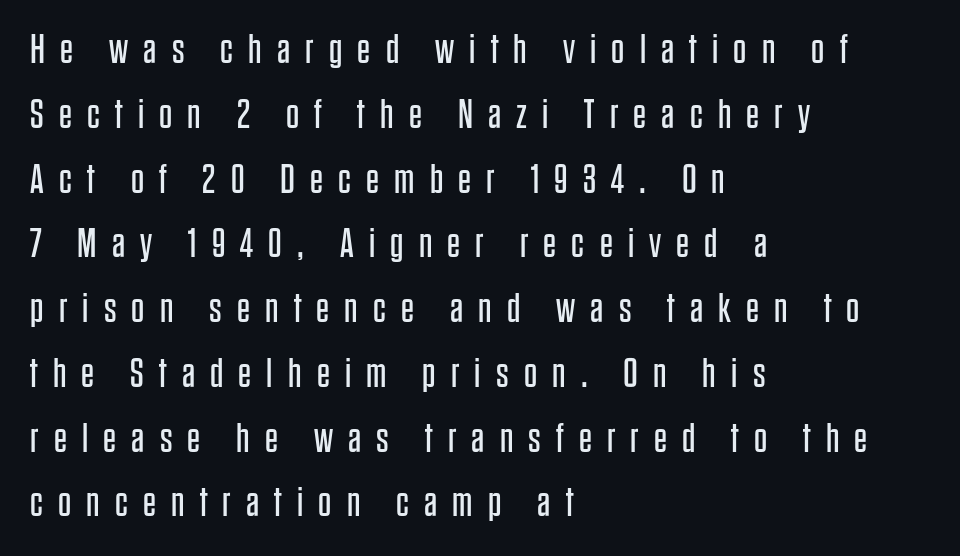
The image shows 41 px regular-weight, condensed sans-serif type, upright; set left-aligned, normal line spacing (1.58x), unusually wide letter spacing (+0.37 em), not underlined; low stroke contrast and a large x-height.
